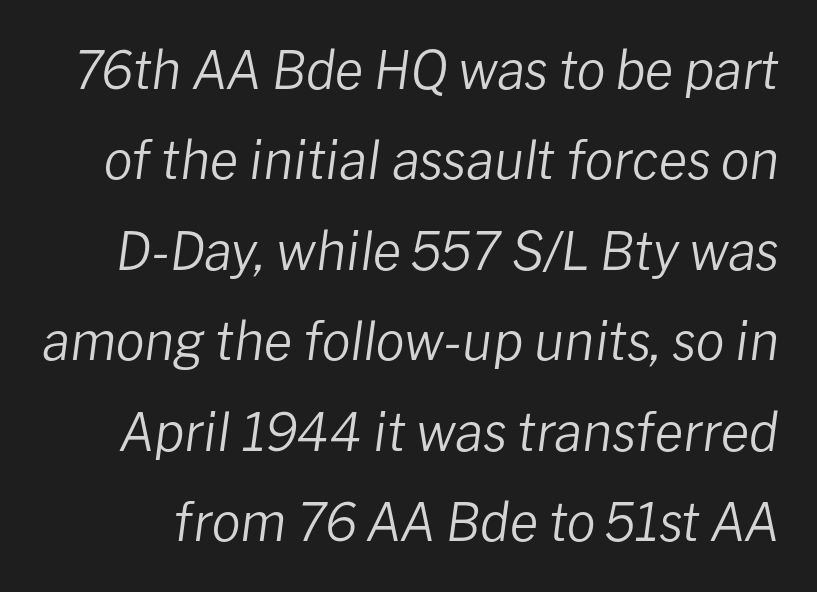
{"italic": "yes", "lean": "right", "slant_degrees": 8, "bold": "no", "weight": "regular", "width": "normal", "stroke_contrast": "low", "x_height": "medium", "monospaced": "no", "underline": "no", "line_spacing_ratio": 1.74, "letter_spacing": "normal", "letter_spacing_em": 0.0, "glyph_px": 52}
